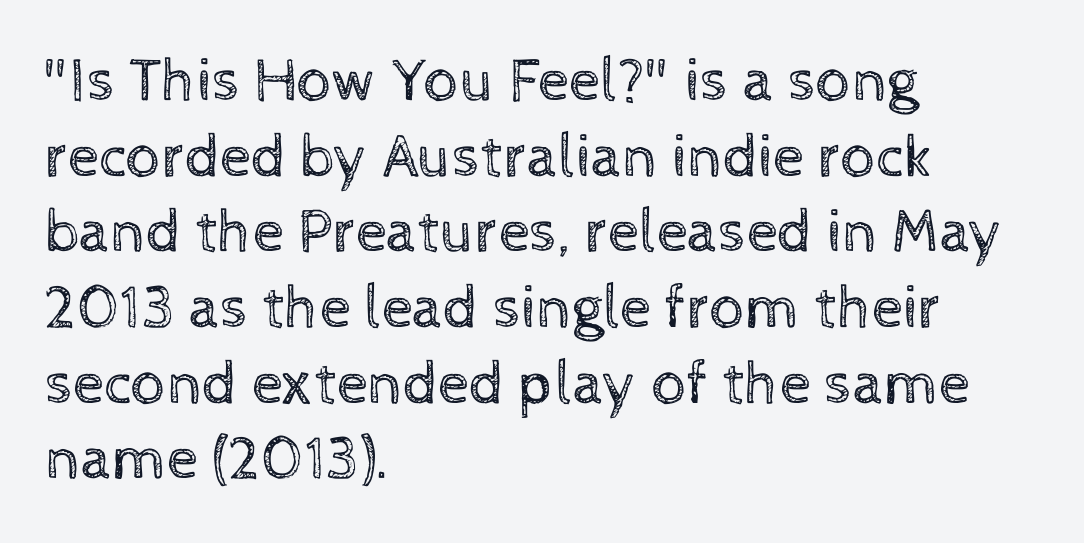
Q: Is the text bold? A: No.
Q: Is the text italic (slanted)? A: No, it is upright.
Q: Is the text underlined? A: No.
Q: How is the paragraph aligned? A: Left-aligned.
Q: Is the spacing between letters normal or unusually wide? A: Normal.
Q: Width (condensed, normal, or wide)? A: Normal.
Q: x-height? A: Medium.
Q: Monospaced? A: No.
